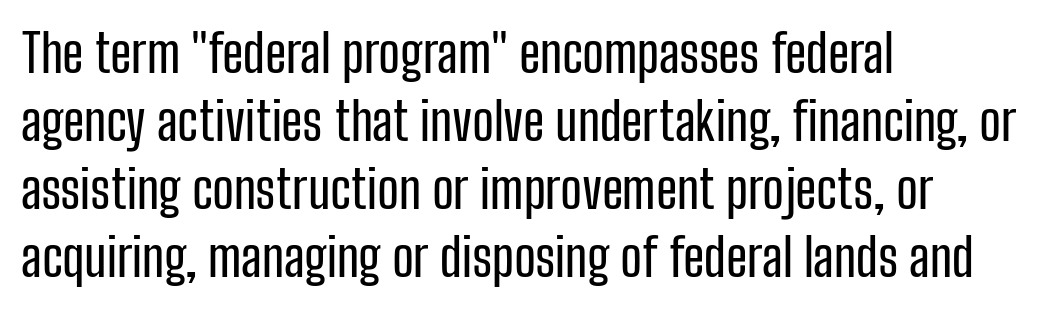
{"serif": "no", "italic": "no", "width": "condensed", "stroke_contrast": "low", "x_height": "medium", "monospaced": "no", "underline": "no", "align": "left", "line_spacing": "normal", "line_spacing_ratio": 1.31, "letter_spacing": "normal", "letter_spacing_em": 0.0, "glyph_px": 52}
